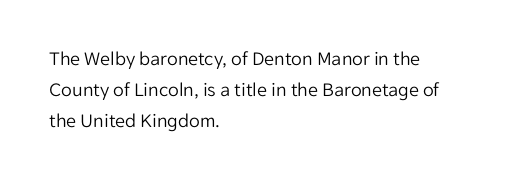
Q: Is the text bold? A: No.
Q: Is the text italic (slanted)? A: No, it is upright.
Q: Is the text underlined? A: No.
Q: How is the paragraph aligned? A: Left-aligned.
Q: Is the spacing between letters normal or unusually wide? A: Normal.
Q: Is the spacing between lines tight, normal or loose? A: Normal.
